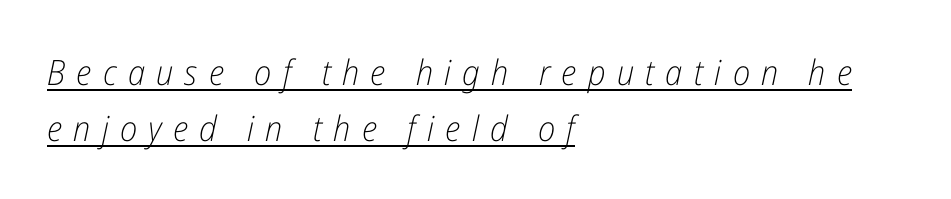
Compared with ordinary roman type, these characters are visibly tilted. How would I describe the line gaps? Plain and ordinary. Is this a heavy cut? Hardly; it is regular or lighter. Note the varied advance widths — an 'i' is clearly narrower than an 'm'. Underlining? Definitely there. Look at the tracking — it's clearly loosened, letters drifting apart.
